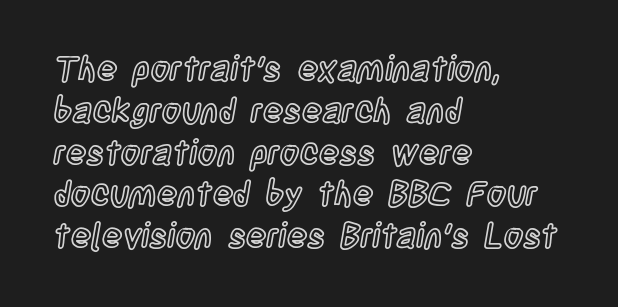
You could not count columns in this text — the font is proportionally spaced. Has an underline been added? It has not. Line beginnings align vertically; line endings do not. Caption: standard tracking, unaltered.
